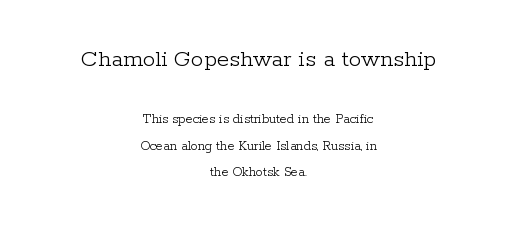
The image shows 25 px text type, upright; set centered, line spacing 1.86x, normal letter spacing, not underlined; the first (top) block is 1.79x larger.
